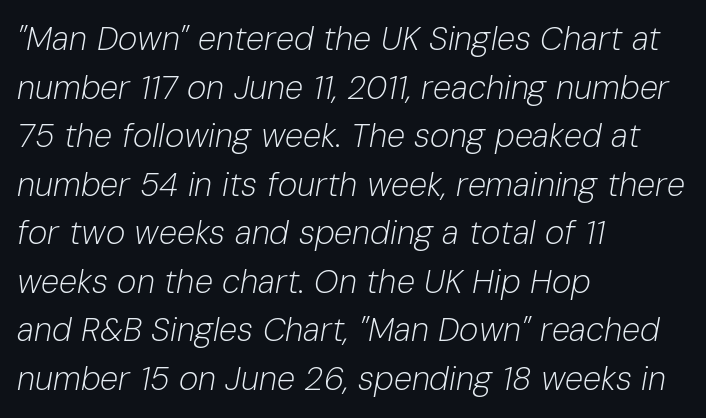
Q: Is the text bold? A: No.
Q: Is the text italic (slanted)? A: Yes, it leans right by about 10 degrees.
Q: Is the text underlined? A: No.
Q: How is the paragraph aligned? A: Left-aligned.
Q: Is the spacing between letters normal or unusually wide? A: Normal.
Q: Is the spacing between lines tight, normal or loose? A: Normal.
Q: Width (condensed, normal, or wide)? A: Normal.
Q: Stroke contrast? A: Low.
Q: x-height? A: Medium.
Q: Monospaced? A: No.
